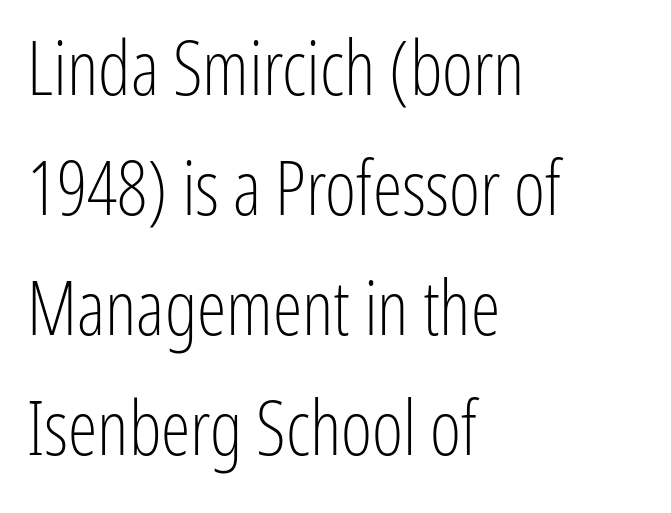
Is this a fixed-width face? No — the glyphs have proportional, varying widths. Glance below the letters and you will spot only blank space. Summary of vertical rhythm: regular, with standard interline spacing. Tracking here is standard; glyphs follow each other at the usual distance. Every stem runs plumb, perpendicular to the baseline.
